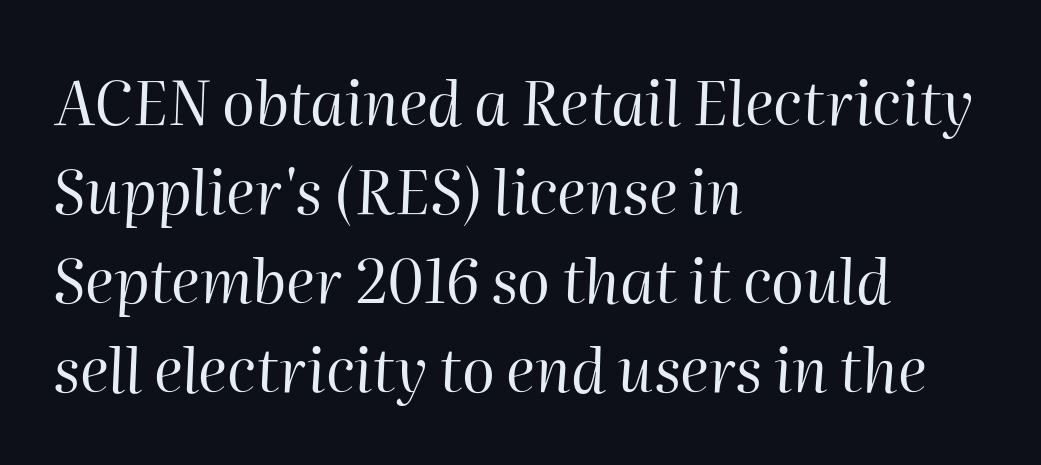
The image shows 61 px regular-weight type, italic (leaning right); set left-aligned, normal line spacing (1.46x), normal letter spacing, not underlined; high stroke contrast and a medium x-height.
